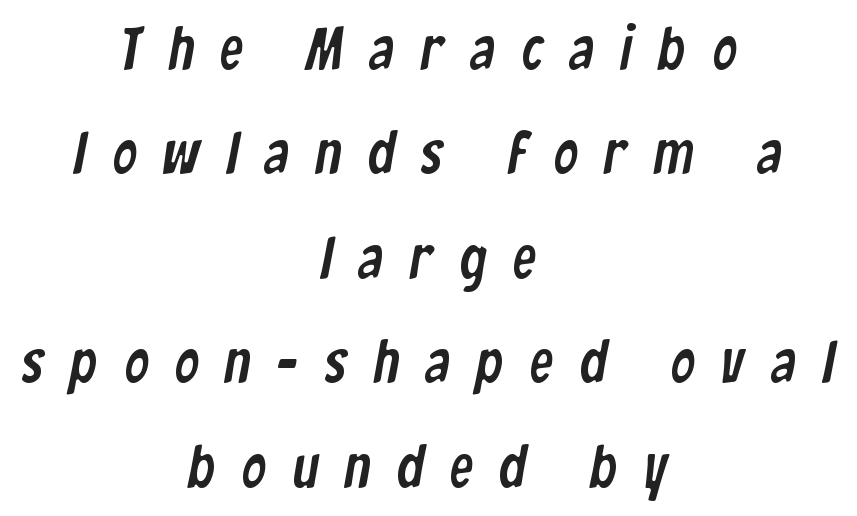
The image shows 60 px condensed sans-serif type; set centered, line spacing 1.74x, unusually wide letter spacing (+0.44 em), not underlined; low stroke contrast and a medium x-height.
